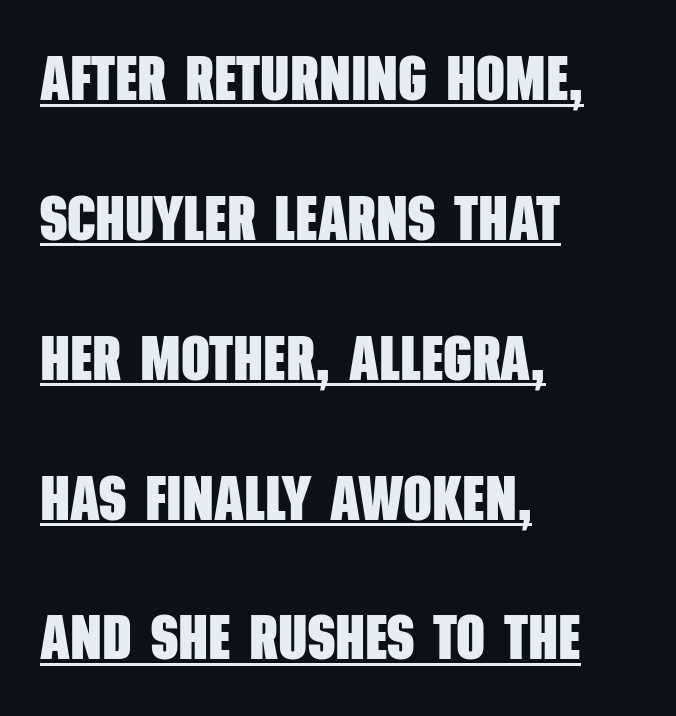
Summary of vertical rhythm: relaxed, with wide interline spacing. Short and long lines alike share a common starting point at left. Looks like regular typesetting: each glyph gets only the width it needs. Strong, thick strokes mark this as bold type.
